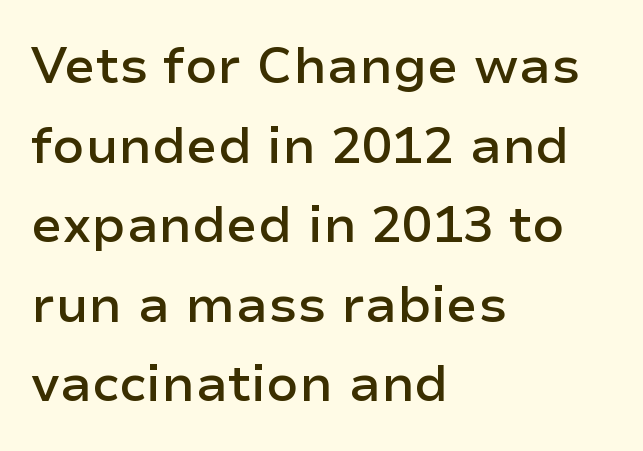
Spacing verdict: proportional, widths tailored to each character. This sample uses a sans-serif face. Stroke thickness is moderately raised; the sample reads as semibold. This is roman type, the default non-slanted kind. The gaps between neighbouring characters are ordinary and unremarkable.
